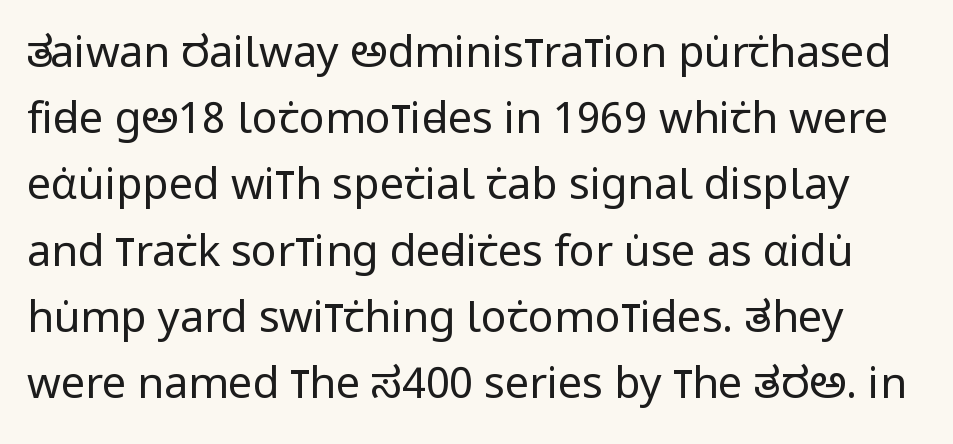
{"serif": "no", "italic": "no", "bold": "no", "weight": "regular", "width": "condensed", "stroke_contrast": "low", "x_height": "large", "monospaced": "no", "underline": "no", "line_spacing": "normal", "line_spacing_ratio": 1.54, "letter_spacing": "normal", "letter_spacing_em": 0.0, "glyph_px": 43}
